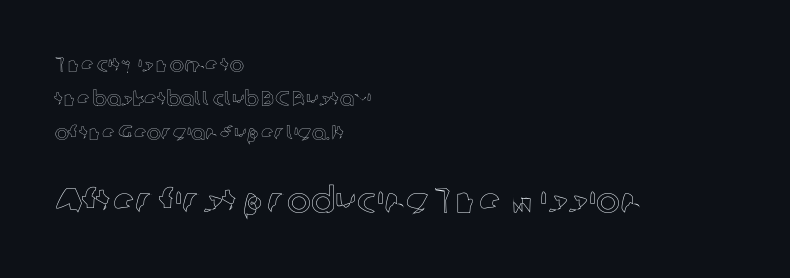
Q: Is the text italic (slanted)? A: No, it is upright.
Q: Is the text underlined? A: No.
Q: How is the paragraph aligned? A: Left-aligned.
Q: Is the spacing between letters normal or unusually wide? A: Normal.
Q: Is the spacing between lines tight, normal or loose? A: Normal.
Q: Which block of text is set in a larger size, the first (top) or the second (bottom)? A: The second (bottom) one.
Q: Width (condensed, normal, or wide)? A: Normal.
Q: x-height? A: Medium.
Q: Monospaced? A: No.
